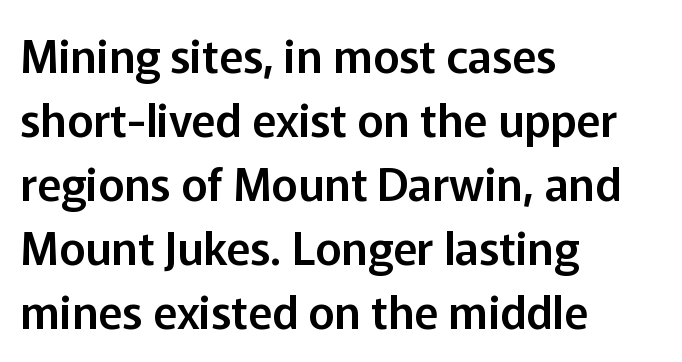
The image shows 45 px sans-serif type, upright; set left-aligned, normal line spacing (1.42x), normal letter spacing, not underlined; low stroke contrast and a medium x-height.
